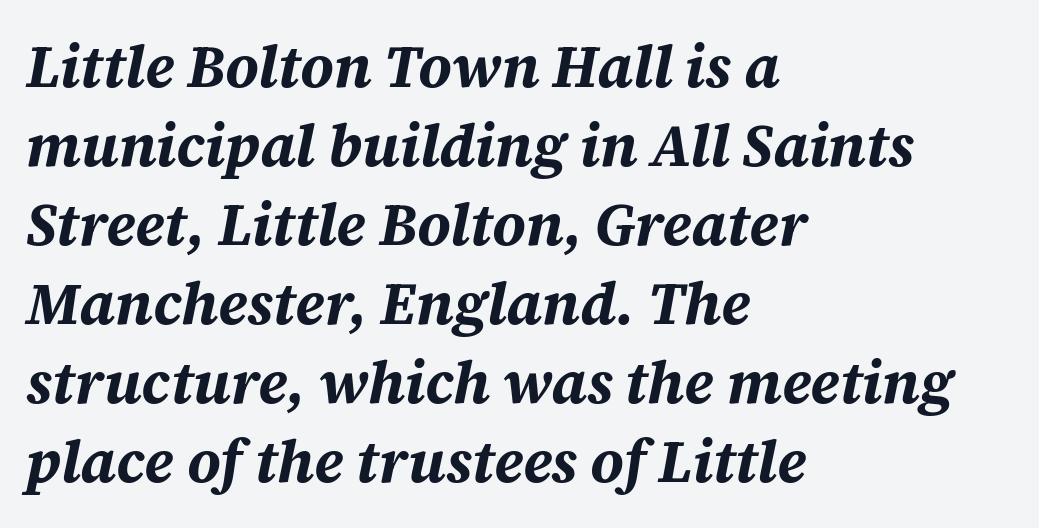
The image shows 59 px bold type, italic (leaning right); set left-aligned, normal line spacing (1.34x), normal letter spacing, not underlined; medium stroke contrast and a large x-height.
